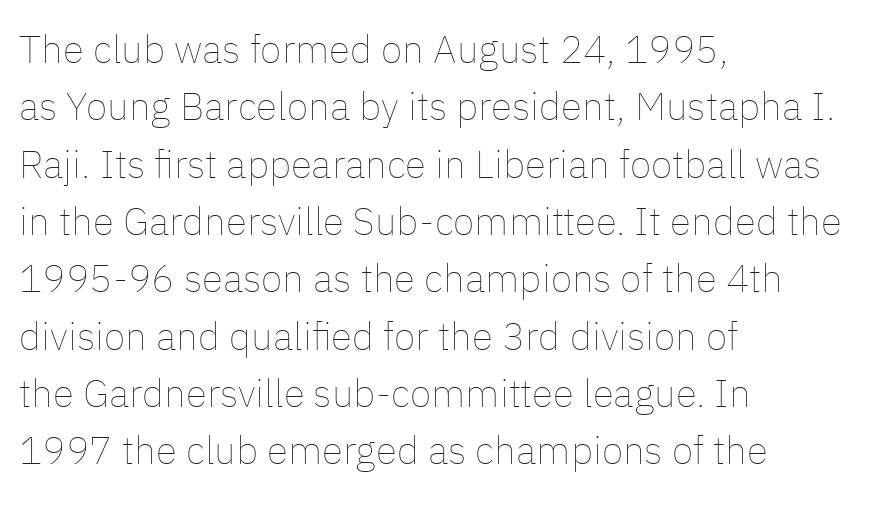
{"italic": "no", "bold": "no", "weight": "thin", "width": "normal", "stroke_contrast": "low", "x_height": "medium", "monospaced": "no", "underline": "no", "align": "left", "line_spacing": "normal", "line_spacing_ratio": 1.47, "letter_spacing": "normal", "letter_spacing_em": 0.0, "glyph_px": 39}
